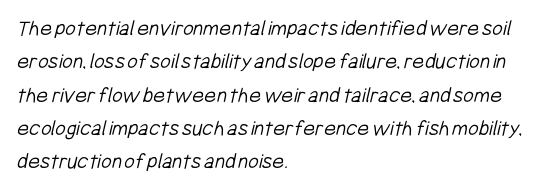
The image shows 23 px text type; set left-aligned, normal line spacing (1.45x), normal letter spacing, not underlined.
